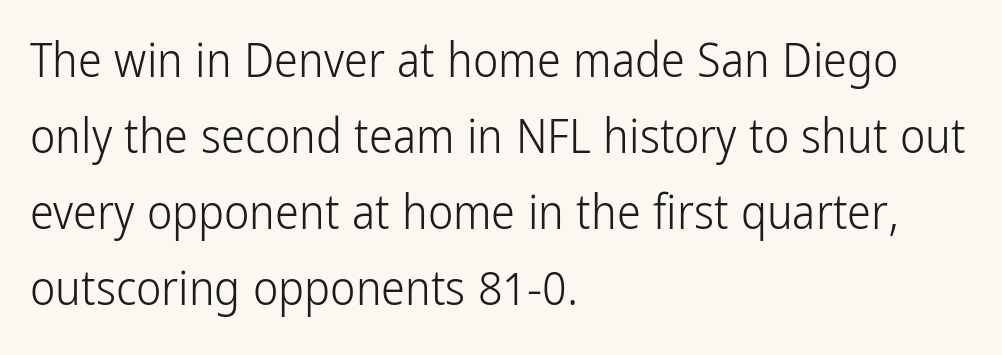
Q: Is the text bold? A: No.
Q: Is the text italic (slanted)? A: No, it is upright.
Q: Is the typeface a serif or a sans-serif typeface? A: Sans-serif.
Q: Is the text underlined? A: No.
Q: How is the paragraph aligned? A: Left-aligned.
Q: Is the spacing between letters normal or unusually wide? A: Normal.
Q: Is the spacing between lines tight, normal or loose? A: Normal.
Q: Width (condensed, normal, or wide)? A: Condensed.
Q: Stroke contrast? A: Low.
Q: x-height? A: Medium.
Q: Monospaced? A: No.
